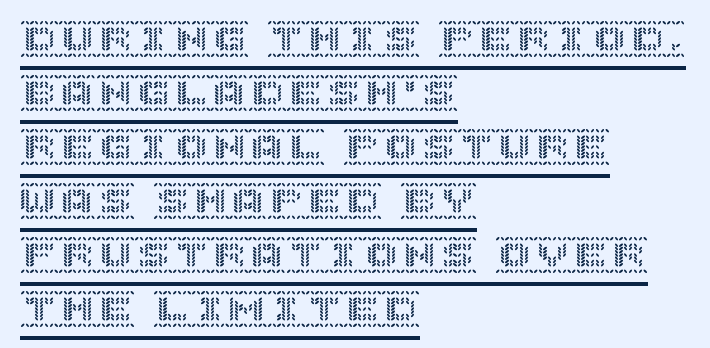
Ordinary non-slanted type is in use. Here the glyphs are tracked normally, forming tight word shapes. Vertical spacing — default. In designer terms, the underline attribute is active on this setting. Left-aligned paragraph, ragged on the right.
